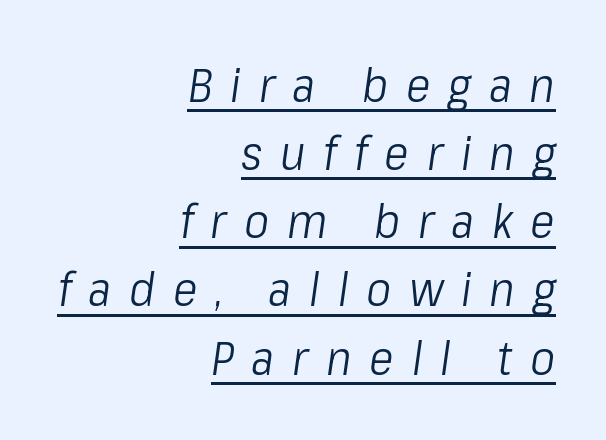
The letters advance in unequal steps, a hallmark of proportional type. This rendering uses right alignment, leaving the left contour irregular. The typesetter has applied underlining to the passage shown. Style check: oblique.
